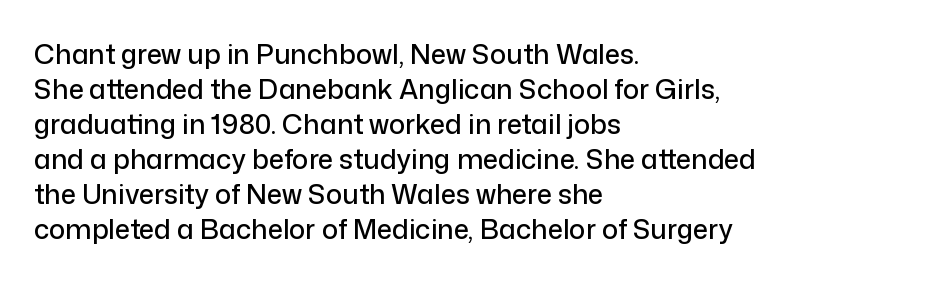
In CSS terms this would be text-align: left. Does the lettering tilt? It doesn't — this is upright. The strip under each line holds only bare page. Each word holds together tightly as a unit, with standard inter-letter gaps. These lines sit exactly where default settings would place them.
